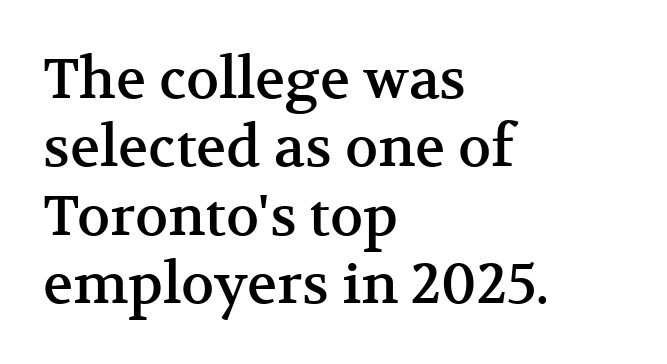
The image shows 56 px serif type, upright; set left-aligned, line spacing 1.22x, normal letter spacing, not underlined; medium stroke contrast and a medium x-height.
